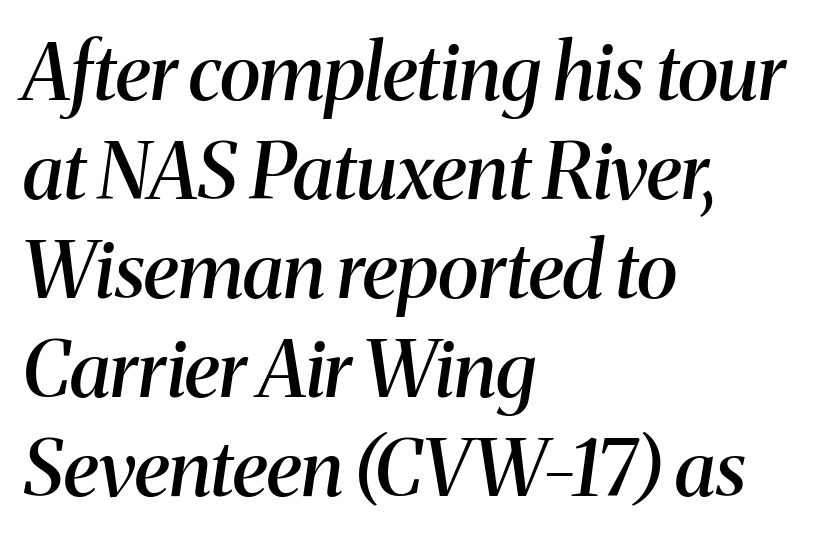
The space beneath each line is pristine and unruled. Note: serifs present on the glyphs. Observe the ordinary spacing: letters are neighbours, not strangers. Quick note: interline space is typical. The passage shown is typed in a proportional face where columns would drift. One-word summary of the alignment: left.
